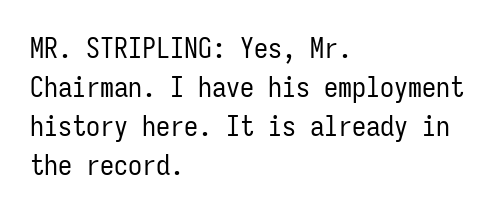
The image shows 28 px regular-weight, condensed sans-serif type, upright, monospaced; set left-aligned, normal line spacing (1.39x), normal letter spacing, not underlined; low stroke contrast and a medium x-height.
